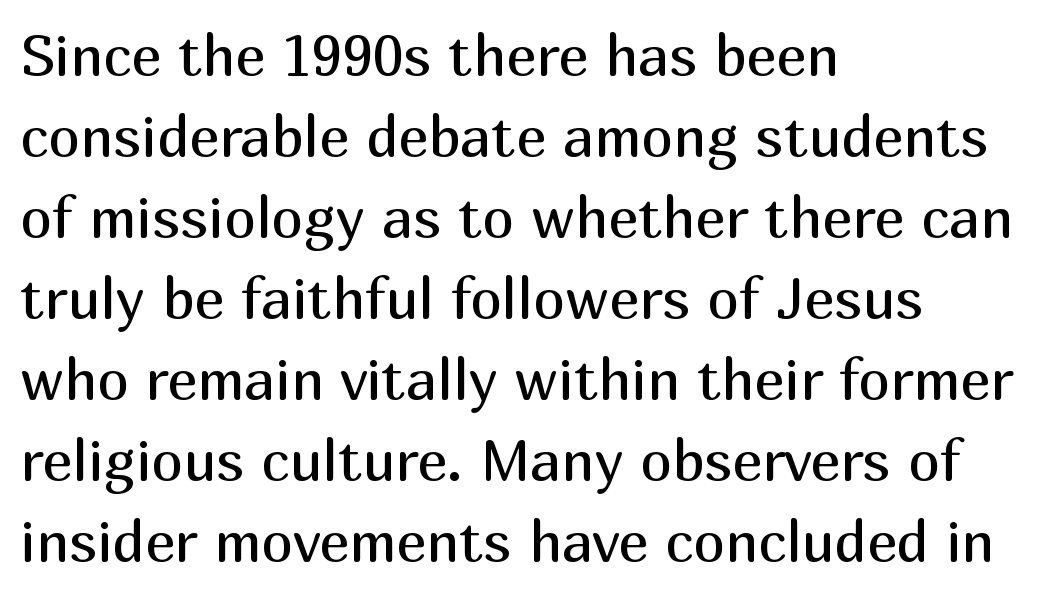
Only glyphs here, with clear space below each row. The face used here is rendered with its standard letterfit. This sample has the flowing, uneven cadence of proportional lettering. This sample is left-justified, so line endings fall wherever the words run out. The glyphs in this specimen are sans serif.
